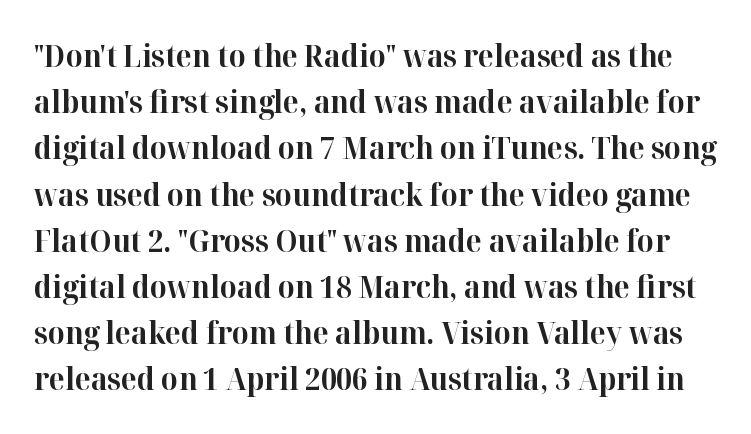
Does the type have serifs? Yes, each stem ends in a small foot. Short note: letters normally spaced. Note the varied advance widths — an 'i' is clearly narrower than an 'm'. Vertical spacing — default. Heavy-handed strokes throughout: this text is bold. Vertical strokes here are truly vertical.
